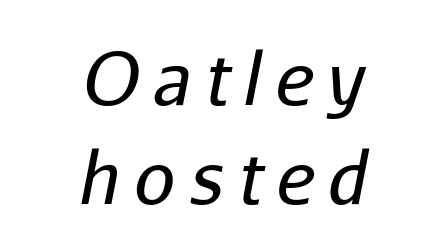
The image shows 72 px regular-weight type, italic (leaning right); set centered, normal line spacing (1.37x), unusually wide letter spacing (+0.2 em), not underlined; low stroke contrast and a medium x-height.
